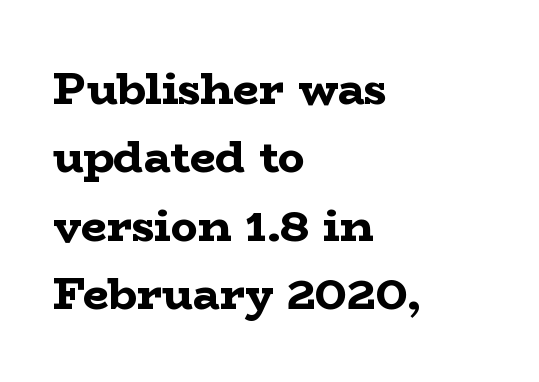
{"serif": "yes", "italic": "no", "bold": "yes", "weight": "bold", "width": "wide", "stroke_contrast": "low", "x_height": "medium", "monospaced": "no", "underline": "no", "align": "left", "line_spacing": "normal", "line_spacing_ratio": 1.52, "letter_spacing": "normal", "letter_spacing_em": 0.0, "glyph_px": 45}
